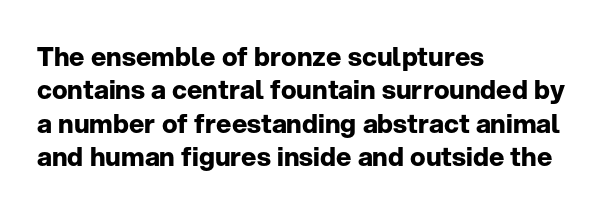
Q: Is the text bold? A: Yes.
Q: Is the text italic (slanted)? A: No, it is upright.
Q: Is the text underlined? A: No.
Q: How is the paragraph aligned? A: Left-aligned.
Q: Is the spacing between letters normal or unusually wide? A: Normal.
Q: Is the spacing between lines tight, normal or loose? A: Normal.
